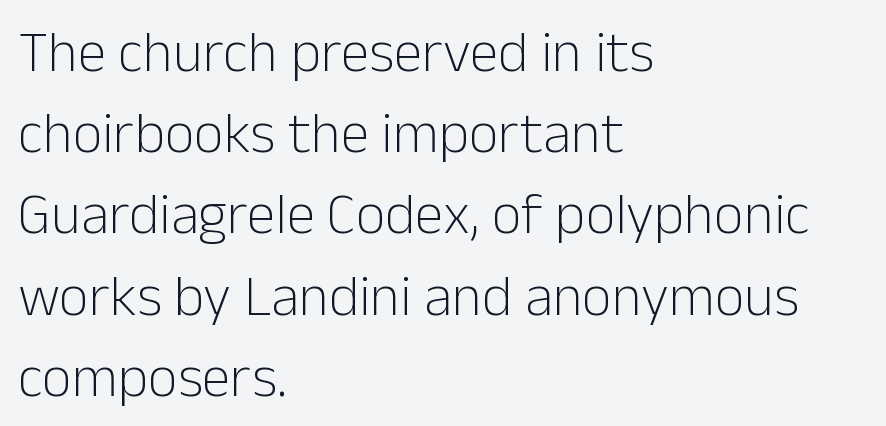
The ragged edge is on the right, which tells us the setting is flush left. Think of a printed novel: that variable character pitch is what you see here. The typeface has the unassuming heft of standard copy or less. These lines sit exactly where default settings would place them. The rendering shows plain stroke endings on the letterforms — a sans-serif design.
